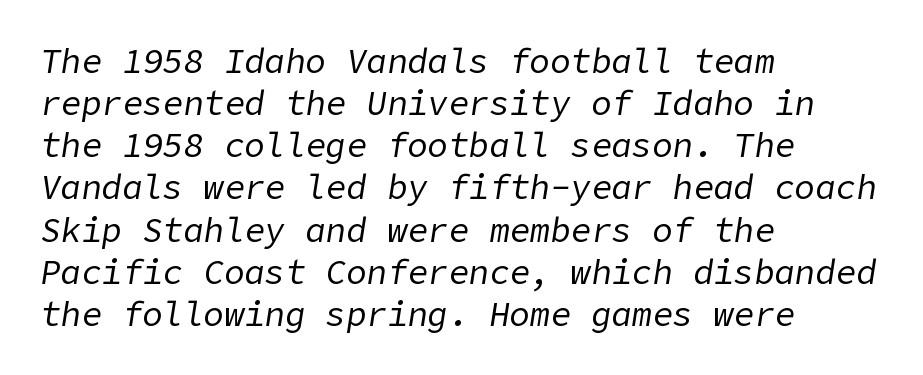
The image shows 34 px regular-weight type, italic (leaning right); set left-aligned, line spacing 1.24x, normal letter spacing, not underlined; low stroke contrast and a medium x-height.
